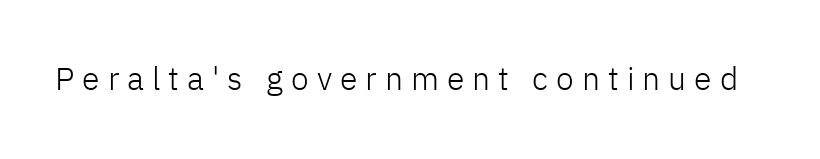
{"serif": "no", "italic": "no", "bold": "no", "weight": "light", "width": "normal", "stroke_contrast": "low", "x_height": "medium", "monospaced": "no", "underline": "no", "letter_spacing": "wide", "letter_spacing_em": 0.25, "glyph_px": 32}
